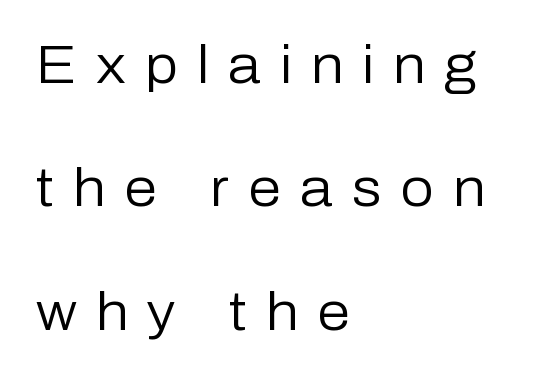
Alignment: flush left. This is the regular roman posture of the typeface. Nothing sits at the stroke ends, so this counts as sans-serif. In terms of leading, this rendering errs on the spacious side. Each letter keeps its own natural width here, so spacing adapts to shape. Stroke thickness stays within the range of a standard reading face or lighter.
